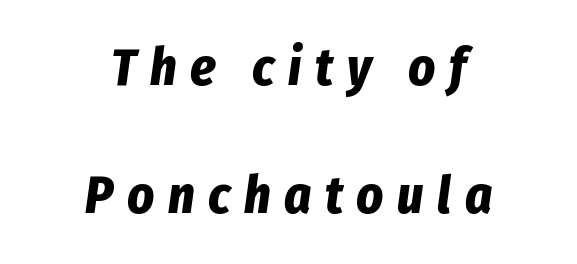
{"italic": "yes", "lean": "right", "slant_degrees": 8, "bold": "yes", "weight": "bold", "width": "condensed", "stroke_contrast": "low", "x_height": "medium", "monospaced": "no", "underline": "no", "align": "center", "line_spacing": "loose", "line_spacing_ratio": 2.47, "letter_spacing": "wide", "letter_spacing_em": 0.26, "glyph_px": 52}
